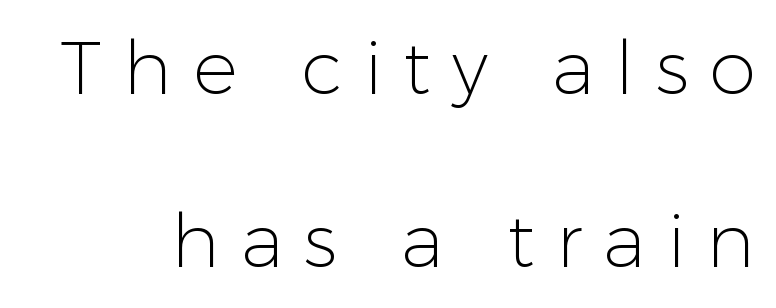
{"serif": "no", "italic": "no", "bold": "no", "weight": "light", "width": "normal", "stroke_contrast": "low", "x_height": "medium", "monospaced": "no", "underline": "no", "line_spacing": "loose", "line_spacing_ratio": 2.31, "letter_spacing": "wide", "letter_spacing_em": 0.28, "glyph_px": 75}
